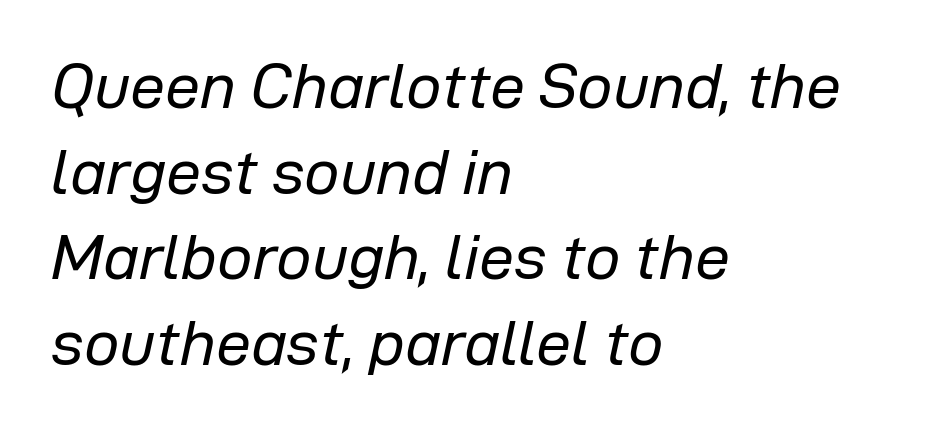
The image shows 63 px regular-weight type, italic (leaning right); set left-aligned, normal line spacing (1.36x), normal letter spacing, not underlined; low stroke contrast and a medium x-height.
